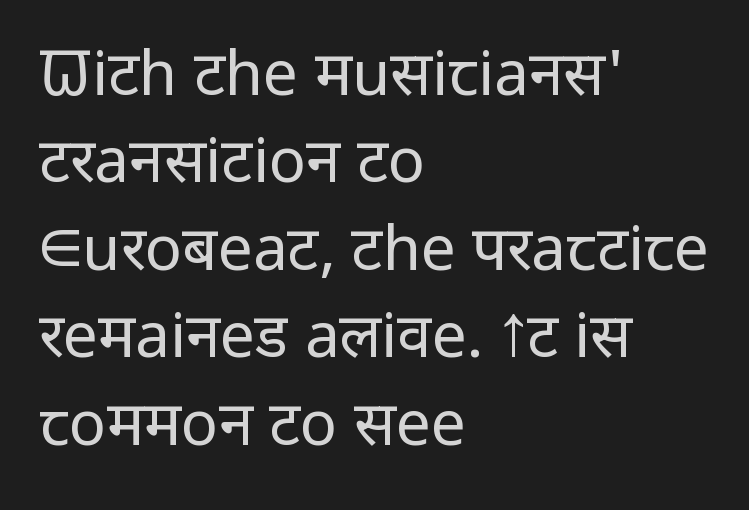
{"serif": "no", "italic": "no", "bold": "no", "weight": "regular", "width": "normal", "stroke_contrast": "low", "x_height": "medium", "monospaced": "no", "underline": "no", "align": "left", "line_spacing": "normal", "line_spacing_ratio": 1.41, "letter_spacing": "normal", "letter_spacing_em": 0.0, "glyph_px": 62}
